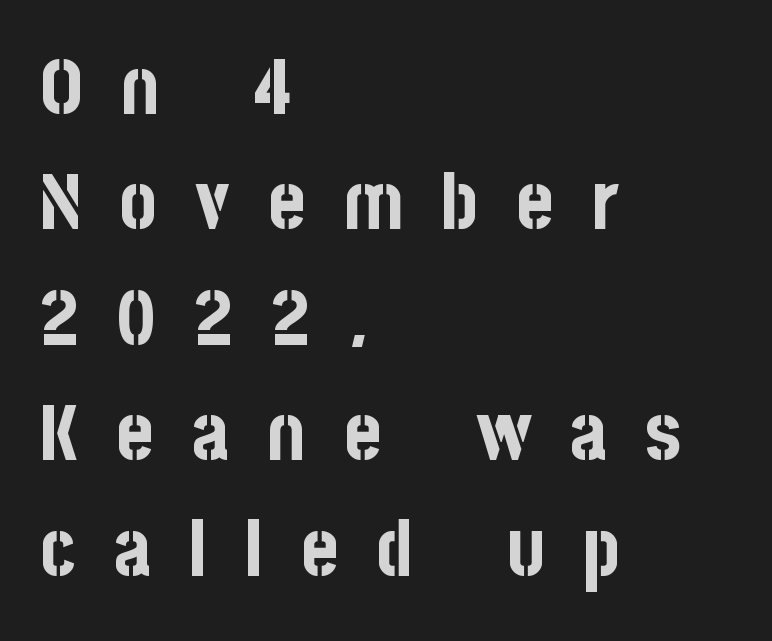
Q: Is the text bold? A: Yes.
Q: Is the text italic (slanted)? A: No, it is upright.
Q: Is the typeface a serif or a sans-serif typeface? A: Sans-serif.
Q: Is the text underlined? A: No.
Q: How is the paragraph aligned? A: Left-aligned.
Q: Is the spacing between letters normal or unusually wide? A: Unusually wide.
Q: Is the spacing between lines tight, normal or loose? A: Normal.
Q: Width (condensed, normal, or wide)? A: Condensed.
Q: Stroke contrast? A: Low.
Q: x-height? A: Large.
Q: Monospaced? A: No.
